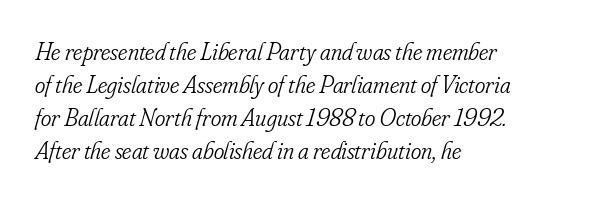
{"italic": "yes", "lean": "right", "slant_degrees": 16, "bold": "no", "underline": "no", "align": "left", "line_spacing": "normal", "line_spacing_ratio": 1.32, "letter_spacing": "normal", "letter_spacing_em": 0.0, "glyph_px": 25}
